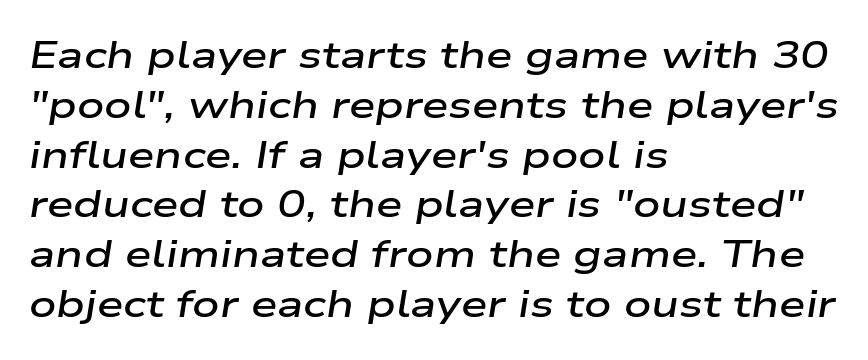
The image shows 38 px semibold, wide type, italic (leaning right); set left-aligned, normal line spacing (1.31x), normal letter spacing, not underlined; low stroke contrast and a medium x-height.
